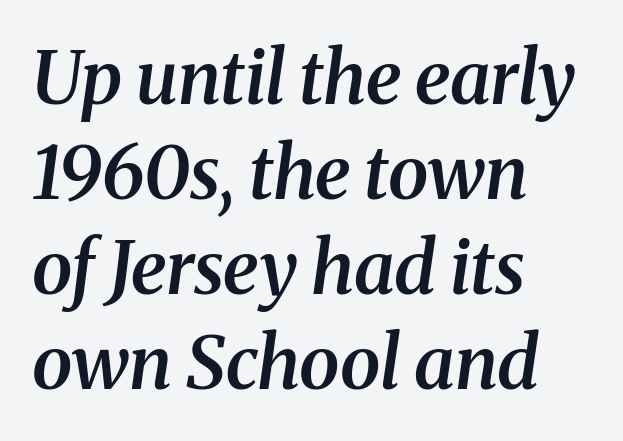
{"serif": "yes", "italic": "yes", "lean": "right", "slant_degrees": 8, "bold": "semi", "weight": "semibold", "width": "normal", "stroke_contrast": "medium", "x_height": "medium", "monospaced": "no", "underline": "no", "align": "left", "line_spacing": "normal", "line_spacing_ratio": 1.3, "letter_spacing": "normal", "letter_spacing_em": 0.0, "glyph_px": 73}
